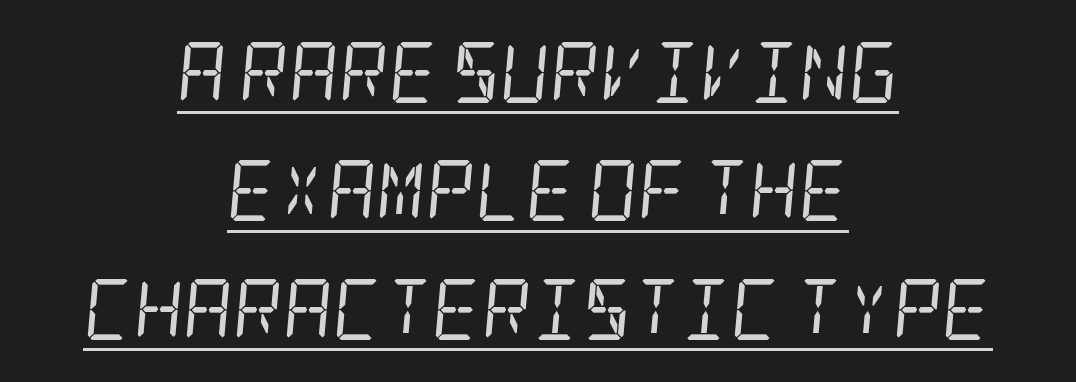
Vertical spacing — loose. Compared with ordinary roman type, these characters are visibly tilted. Each line of the rendering has a horizontal stroke beneath the glyphs. Type style note: has serifs. The rendering keeps characters at their native spacing.
